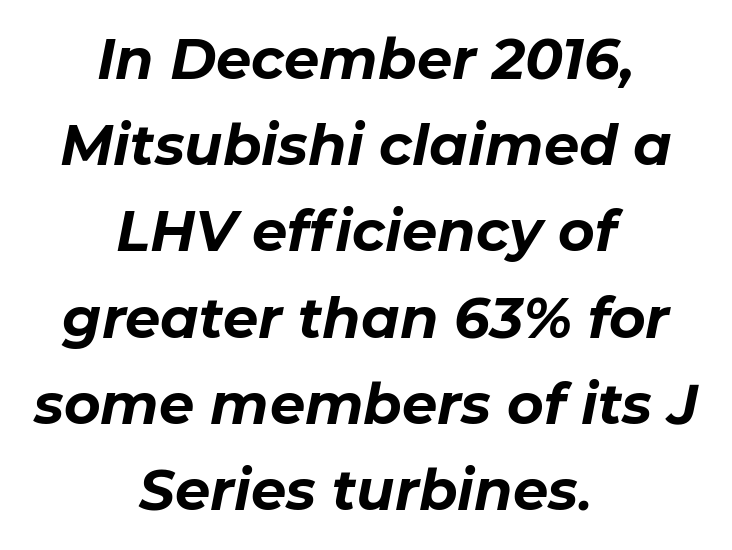
Q: Is the text bold? A: Yes.
Q: Is the text italic (slanted)? A: Yes, it leans right by about 11 degrees.
Q: Is the text underlined? A: No.
Q: How is the paragraph aligned? A: Centered.
Q: Is the spacing between letters normal or unusually wide? A: Normal.
Q: Is the spacing between lines tight, normal or loose? A: Normal.
Q: Width (condensed, normal, or wide)? A: Normal.
Q: Stroke contrast? A: Low.
Q: x-height? A: Medium.
Q: Monospaced? A: No.
